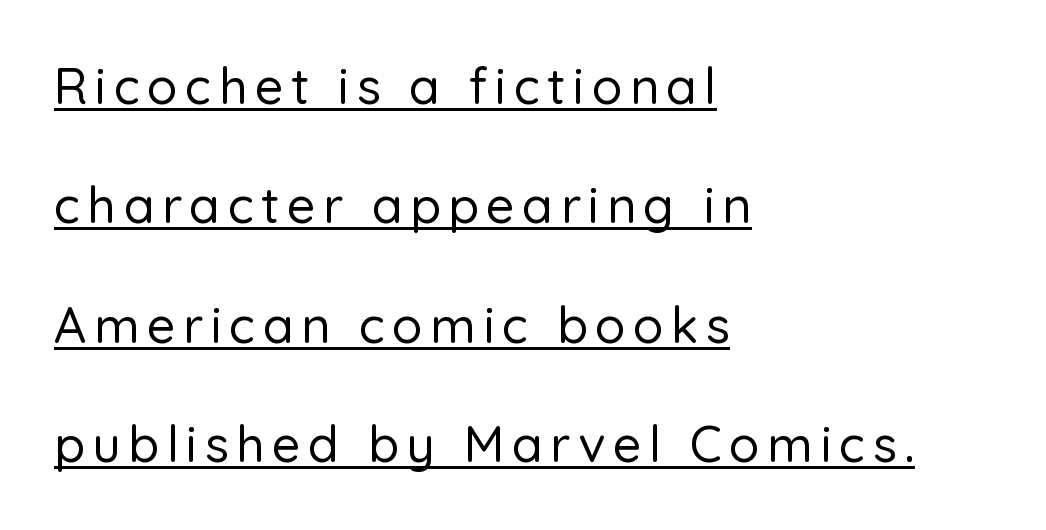
Descenders here cross a horizontal rule under the line. The font's upright variant was chosen for this text. Examine the stroke ends and you'll find no serifs. The vertical gap from one line to the next is large.
